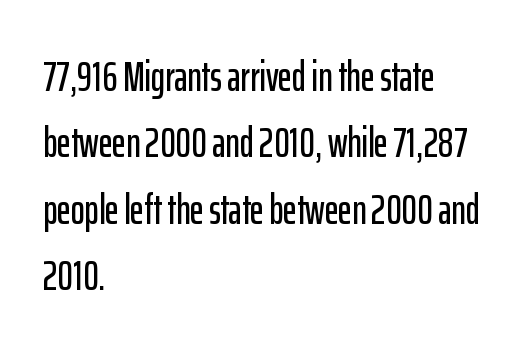
{"serif": "no", "italic": "no", "width": "condensed", "stroke_contrast": "low", "x_height": "medium", "monospaced": "no", "underline": "no", "align": "left", "line_spacing": "normal", "line_spacing_ratio": 1.58, "letter_spacing": "normal", "letter_spacing_em": 0.0, "glyph_px": 42}
